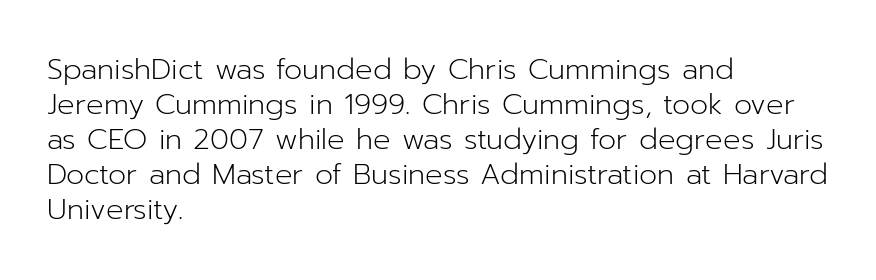
Q: Is the text bold? A: No.
Q: Is the text italic (slanted)? A: No, it is upright.
Q: Is the typeface a serif or a sans-serif typeface? A: Sans-serif.
Q: Is the text underlined? A: No.
Q: How is the paragraph aligned? A: Left-aligned.
Q: Is the spacing between letters normal or unusually wide? A: Normal.
Q: Width (condensed, normal, or wide)? A: Normal.
Q: Stroke contrast? A: Low.
Q: x-height? A: Medium.
Q: Monospaced? A: No.
